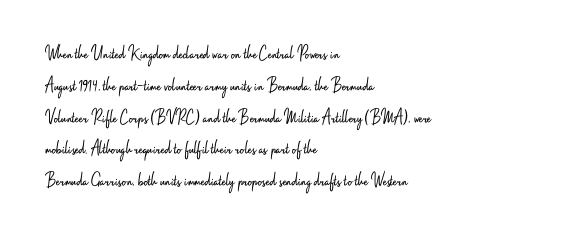
This is not heavy type; no bold has been used. Tracking here is standard; glyphs follow each other at the usual distance. Horizontal bands of white between lines are of average thickness. Underlining? Definitely not there. A student would call this left alignment; a typographer would say flush left, rag right.
